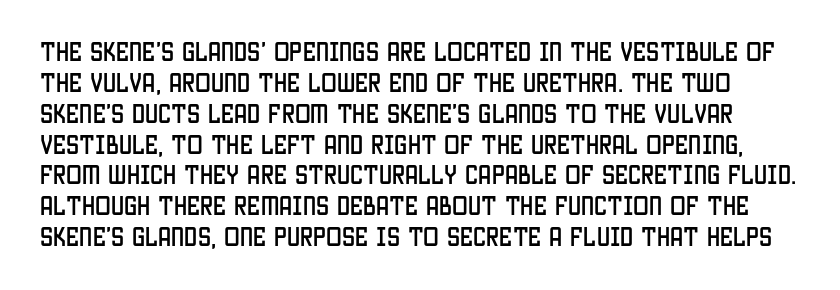
Q: Is the text italic (slanted)? A: No, it is upright.
Q: Is the text underlined? A: No.
Q: Is the spacing between letters normal or unusually wide? A: Normal.
Q: Is the spacing between lines tight, normal or loose? A: Normal.
